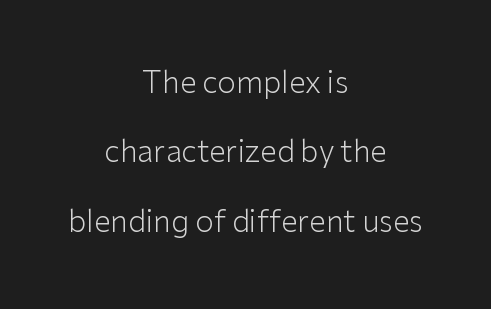
Is there any slant? The stems are plumb. Looks like regular typesetting: each glyph gets only the width it needs. If you measured baseline to baseline, you'd find a long distance. Notice how the passage keeps no hard edge, just a central spine.
